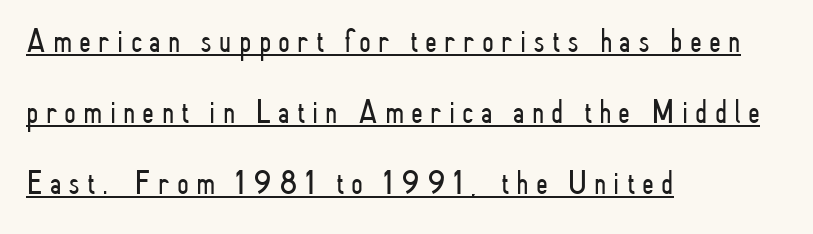
A rule runs beneath these lines of type. These lines are set flush left with a ragged right edge. This is roman type, the default non-slanted kind. Each new line begins a long way beneath the previous one.
